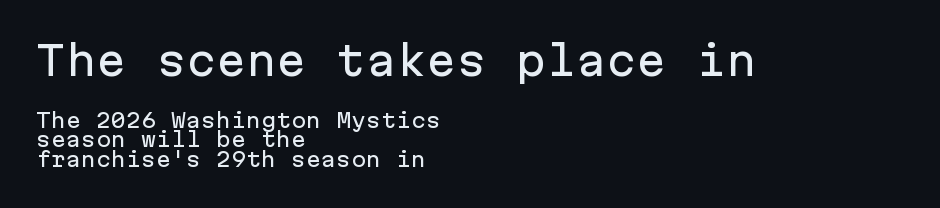
The image shows 40 px sans-serif type, upright, monospaced; set left-aligned, tight line spacing (0.99x), normal letter spacing, not underlined; the first (top) block is 2.0x larger; low stroke contrast and a medium x-height.
